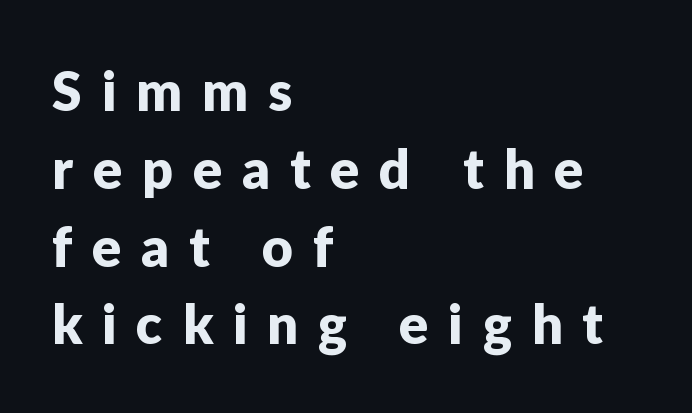
The image shows 54 px sans-serif type, upright; set left-aligned, normal line spacing (1.44x), unusually wide letter spacing (+0.37 em), not underlined; low stroke contrast and a medium x-height.
